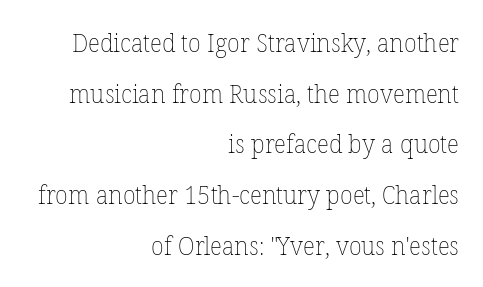
The typesetting does not lean heavy: it is not bold. Every row of glyphs terminates at an identical x-position on the right. Widely set lines give the paragraph a tall, airy silhouette. Is there any slant? The stems are plumb. Clear beneath every line of the passage.
